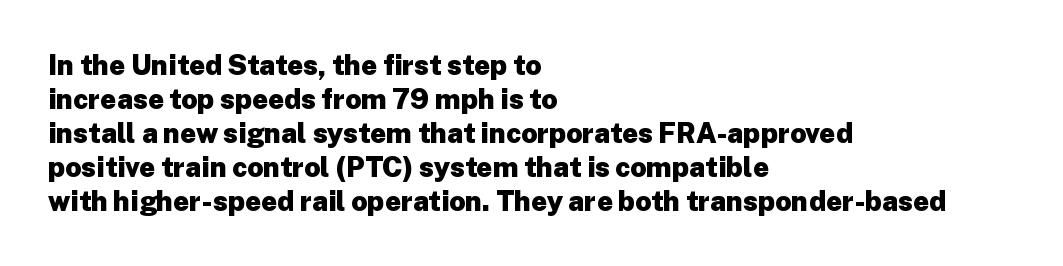
Q: Is the text bold? A: Yes.
Q: Is the text italic (slanted)? A: No, it is upright.
Q: Is the typeface a serif or a sans-serif typeface? A: Sans-serif.
Q: Is the text underlined? A: No.
Q: How is the paragraph aligned? A: Left-aligned.
Q: Is the spacing between letters normal or unusually wide? A: Normal.
Q: Width (condensed, normal, or wide)? A: Normal.
Q: Stroke contrast? A: Low.
Q: x-height? A: Medium.
Q: Monospaced? A: No.
